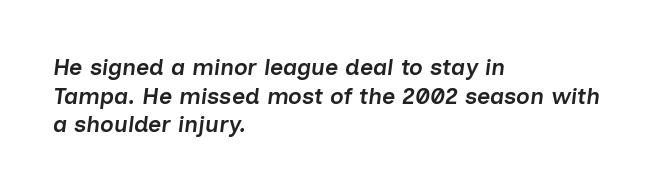
The image shows 23 px text type, italic (leaning right); set left-aligned, line spacing 1.24x, normal letter spacing, not underlined.
